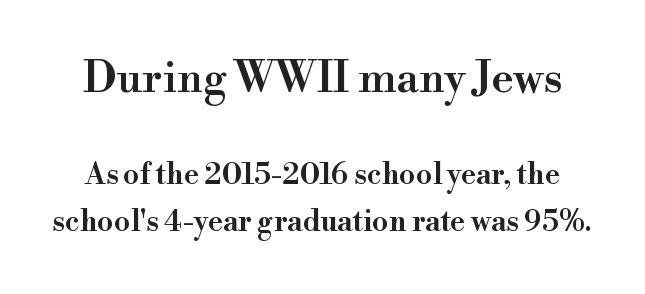
Italic? Not at all — the glyphs are vertical. Set as a demibold, roughly 600 on the weight scale. The face used here is seriffed, in the tradition of book romans. Looks like regular typesetting: each glyph gets only the width it needs. Spacing between characters is what you'd get straight out of the box.
